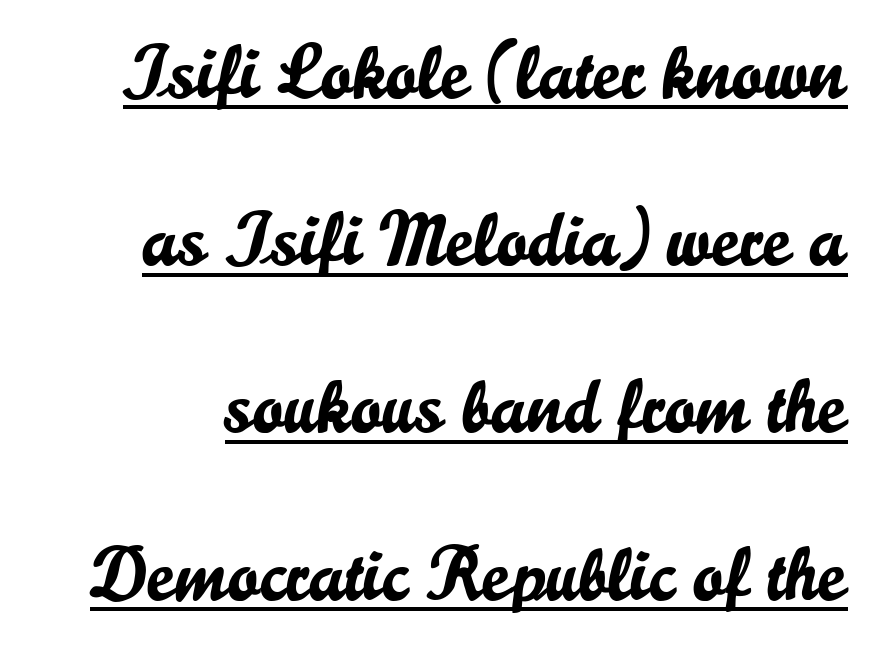
Each letter keeps its own natural width here, so spacing adapts to shape. Nobody touched the tracking dial on this one. Horizontal bands of white between lines are thick stripes. Each line of the rendering has a horizontal stroke beneath the glyphs. Regarding serifs, this sample does without them.
